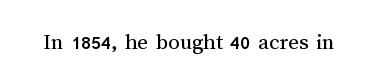
The image shows 23 px text type, upright; set normal letter spacing, not underlined.
